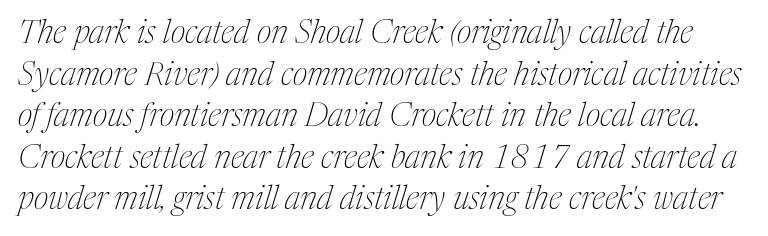
The image shows 32 px thin, condensed serif type, italic (leaning right); set normal line spacing (1.3x), normal letter spacing, not underlined; medium stroke contrast and a medium x-height.
